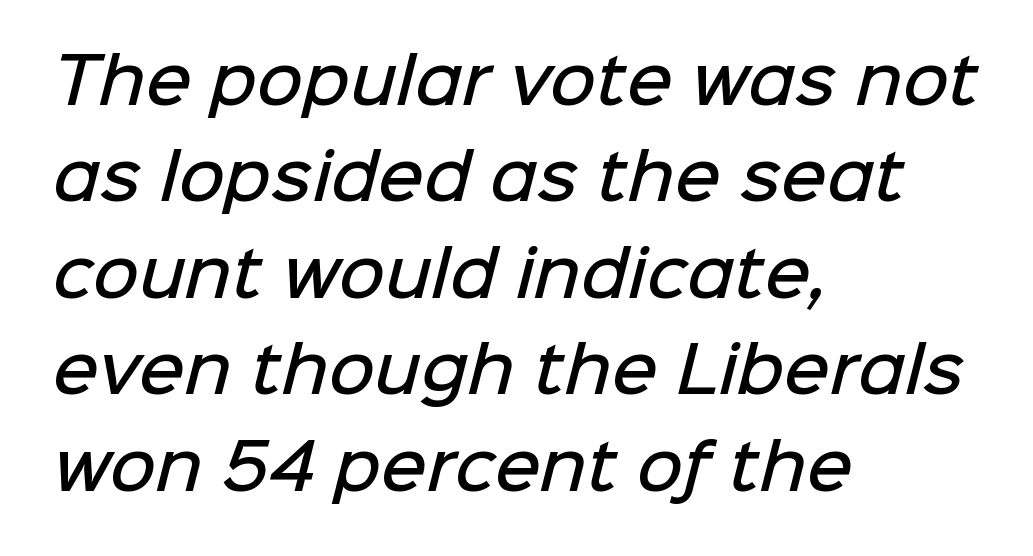
Q: Is the text bold? A: Semi-bold.
Q: Is the typeface a serif or a sans-serif typeface? A: Sans-serif.
Q: Is the text underlined? A: No.
Q: How is the paragraph aligned? A: Left-aligned.
Q: Is the spacing between letters normal or unusually wide? A: Normal.
Q: Is the spacing between lines tight, normal or loose? A: Normal.
Q: Width (condensed, normal, or wide)? A: Normal.
Q: Stroke contrast? A: Low.
Q: x-height? A: Medium.
Q: Monospaced? A: No.
